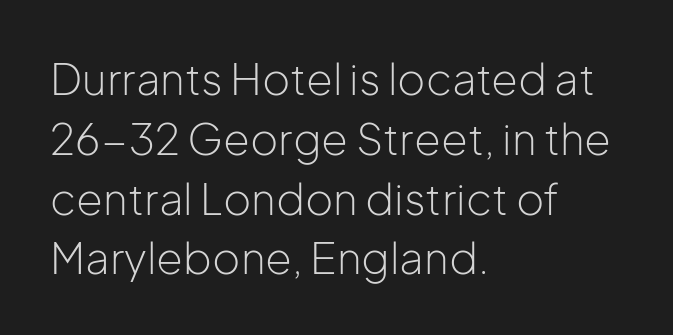
The image shows 43 px light sans-serif type, upright; set left-aligned, normal line spacing (1.39x), normal letter spacing, not underlined; low stroke contrast and a medium x-height.
